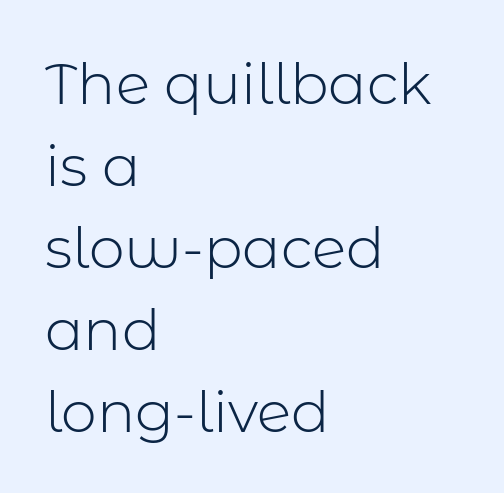
The image shows 57 px light sans-serif type, upright; set left-aligned, normal line spacing (1.44x), normal letter spacing, not underlined; low stroke contrast and a medium x-height.
